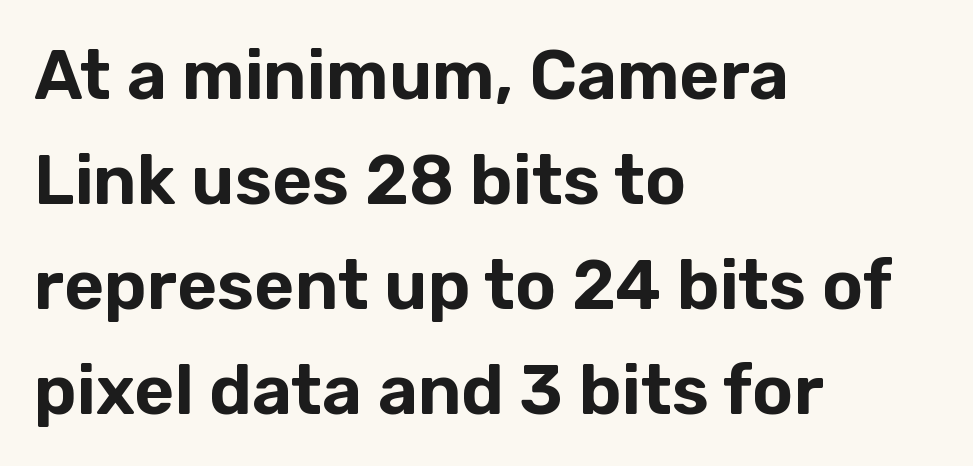
Q: Is the text italic (slanted)? A: No, it is upright.
Q: Is the typeface a serif or a sans-serif typeface? A: Sans-serif.
Q: Is the text underlined? A: No.
Q: How is the paragraph aligned? A: Left-aligned.
Q: Is the spacing between letters normal or unusually wide? A: Normal.
Q: Is the spacing between lines tight, normal or loose? A: Normal.
Q: Width (condensed, normal, or wide)? A: Normal.
Q: Stroke contrast? A: Low.
Q: x-height? A: Medium.
Q: Monospaced? A: No.
